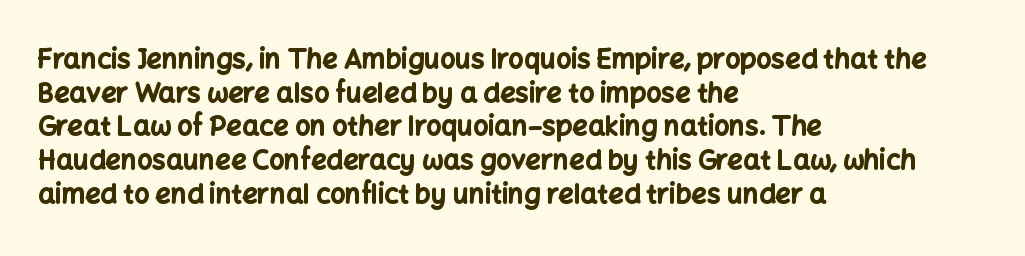
Its strokes are broad and dark, the hallmark of bold type. It's the straight-up-and-down kind of type. Regular leading. Caption: standard tracking, unaltered.
